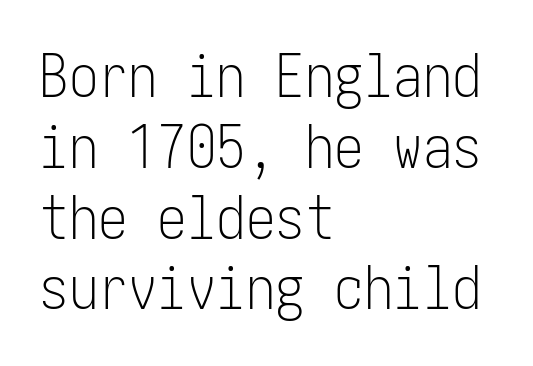
{"serif": "no", "italic": "no", "bold": "no", "weight": "light", "width": "condensed", "stroke_contrast": "low", "x_height": "medium", "underline": "no", "align": "left", "line_spacing_ratio": 1.2, "letter_spacing": "normal", "letter_spacing_em": 0.0, "glyph_px": 59}
